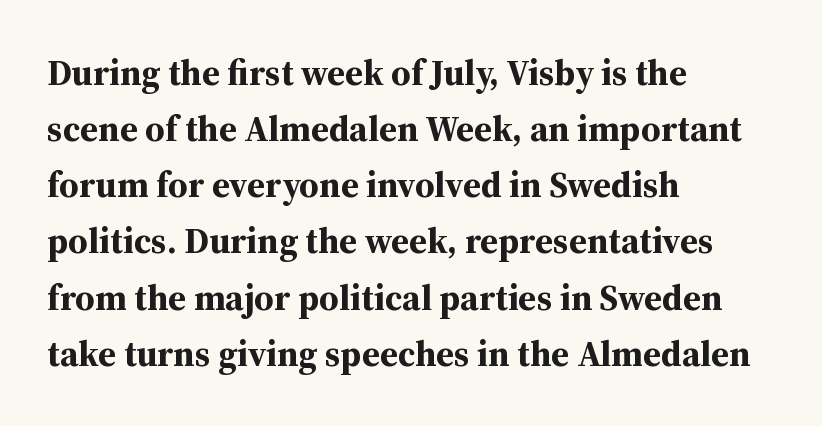
Q: Is the text bold? A: Yes.
Q: Is the text italic (slanted)? A: No, it is upright.
Q: Is the typeface a serif or a sans-serif typeface? A: Serif.
Q: Is the text underlined? A: No.
Q: How is the paragraph aligned? A: Left-aligned.
Q: Is the spacing between letters normal or unusually wide? A: Normal.
Q: Is the spacing between lines tight, normal or loose? A: Normal.
Q: Width (condensed, normal, or wide)? A: Normal.
Q: Stroke contrast? A: Medium.
Q: x-height? A: Medium.
Q: Monospaced? A: No.
